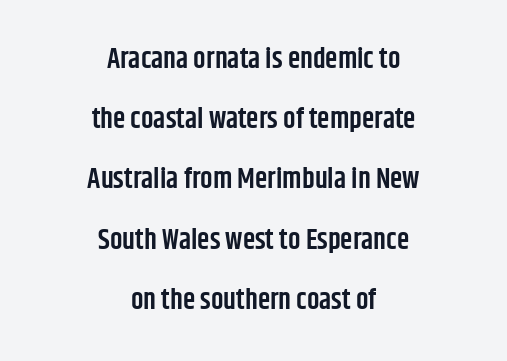
Q: Is the text bold? A: Semi-bold.
Q: Is the text italic (slanted)? A: No, it is upright.
Q: Is the typeface a serif or a sans-serif typeface? A: Sans-serif.
Q: Is the text underlined? A: No.
Q: How is the paragraph aligned? A: Centered.
Q: Is the spacing between letters normal or unusually wide? A: Normal.
Q: Is the spacing between lines tight, normal or loose? A: Loose.
Q: Width (condensed, normal, or wide)? A: Condensed.
Q: Stroke contrast? A: Low.
Q: x-height? A: Large.
Q: Monospaced? A: No.
